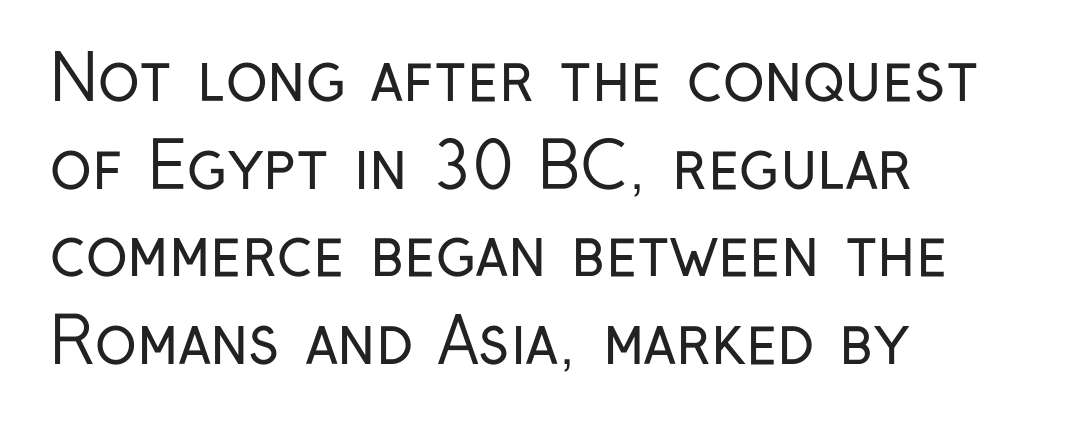
Q: Is the text bold? A: No.
Q: Is the text italic (slanted)? A: No, it is upright.
Q: Is the typeface a serif or a sans-serif typeface? A: Sans-serif.
Q: Is the text underlined? A: No.
Q: How is the paragraph aligned? A: Left-aligned.
Q: Is the spacing between letters normal or unusually wide? A: Normal.
Q: Is the spacing between lines tight, normal or loose? A: Normal.
Q: Width (condensed, normal, or wide)? A: Condensed.
Q: Stroke contrast? A: Low.
Q: x-height? A: Medium.
Q: Monospaced? A: No.
